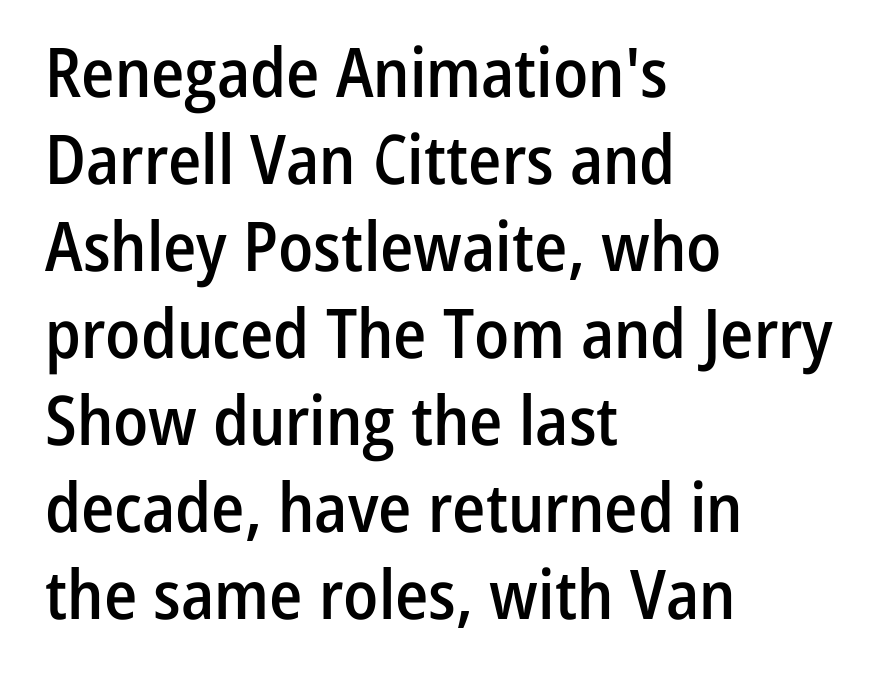
The image shows 68 px semibold, condensed sans-serif type, upright; set left-aligned, normal line spacing (1.28x), normal letter spacing, not underlined; low stroke contrast and a medium x-height.
